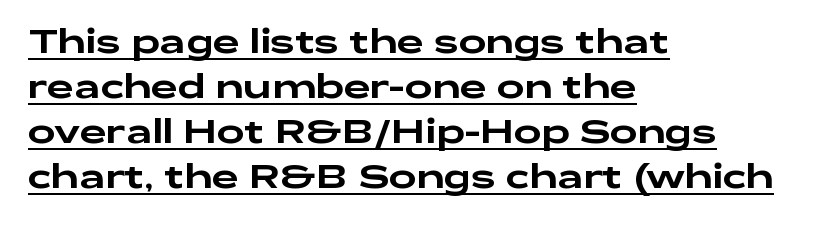
The image shows 33 px wide sans-serif type, upright; set left-aligned, normal line spacing (1.36x), normal letter spacing, underlined; low stroke contrast and a medium x-height.
